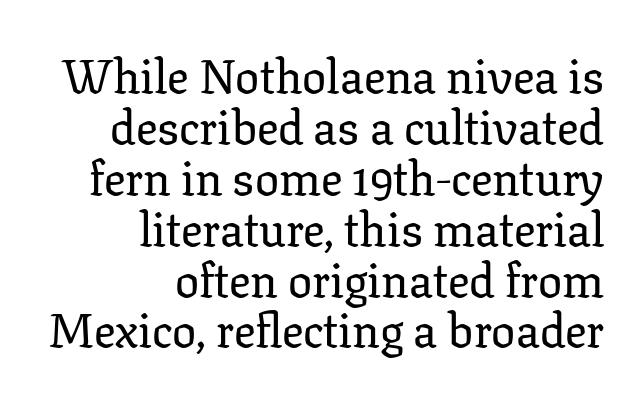
{"serif": "yes", "italic": "no", "width": "normal", "stroke_contrast": "low", "x_height": "medium", "monospaced": "no", "underline": "no", "align": "right", "line_spacing": "tight", "line_spacing_ratio": 1.06, "letter_spacing": "normal", "letter_spacing_em": 0.0, "glyph_px": 48}
